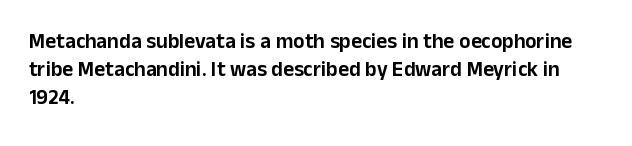
The image shows 21 px text type, upright; set left-aligned, normal line spacing (1.33x), normal letter spacing, not underlined.
